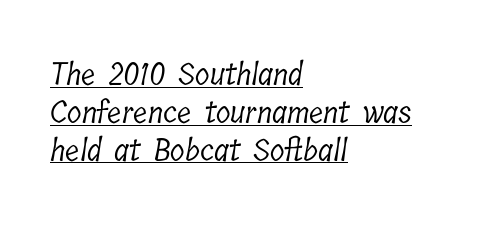
Letter spacing: default. Reading down the block, your eye returns to a fixed left position each line. A serif font was chosen for this passage. These lines sit exactly where default settings would place them. No heavy texture on the line: the type isn't bold.
